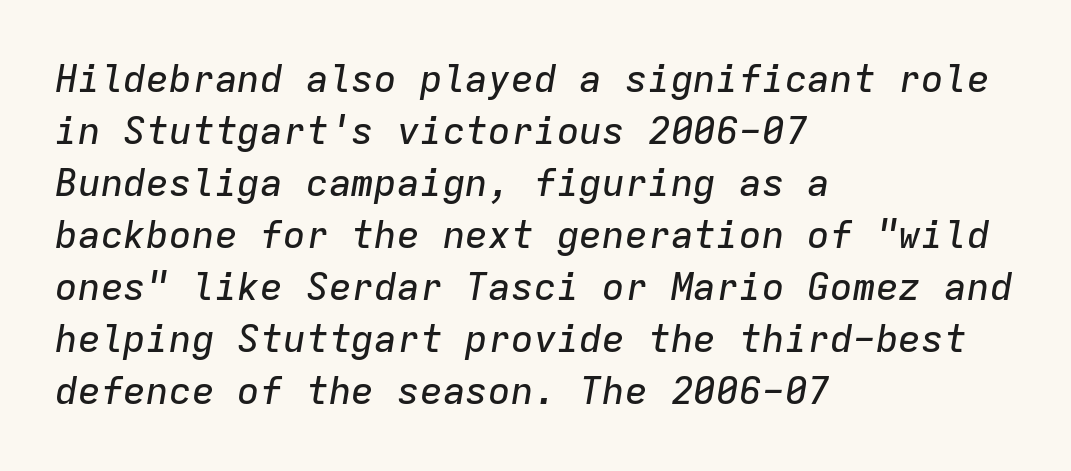
The image shows 38 px text type, italic (leaning right), monospaced; set left-aligned, normal line spacing (1.37x), normal letter spacing, not underlined; low stroke contrast and a medium x-height.
